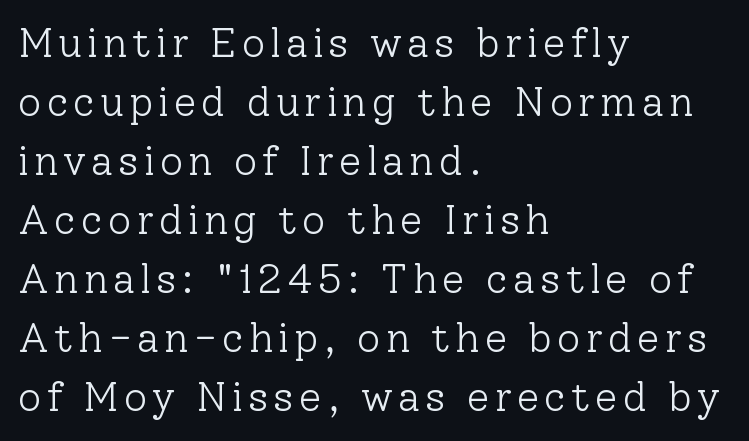
Q: Is the text bold? A: No.
Q: Is the text italic (slanted)? A: No, it is upright.
Q: Is the typeface a serif or a sans-serif typeface? A: Serif.
Q: Is the text underlined? A: No.
Q: How is the paragraph aligned? A: Left-aligned.
Q: Is the spacing between lines tight, normal or loose? A: Normal.
Q: Width (condensed, normal, or wide)? A: Normal.
Q: Stroke contrast? A: Low.
Q: x-height? A: Medium.
Q: Monospaced? A: No.
